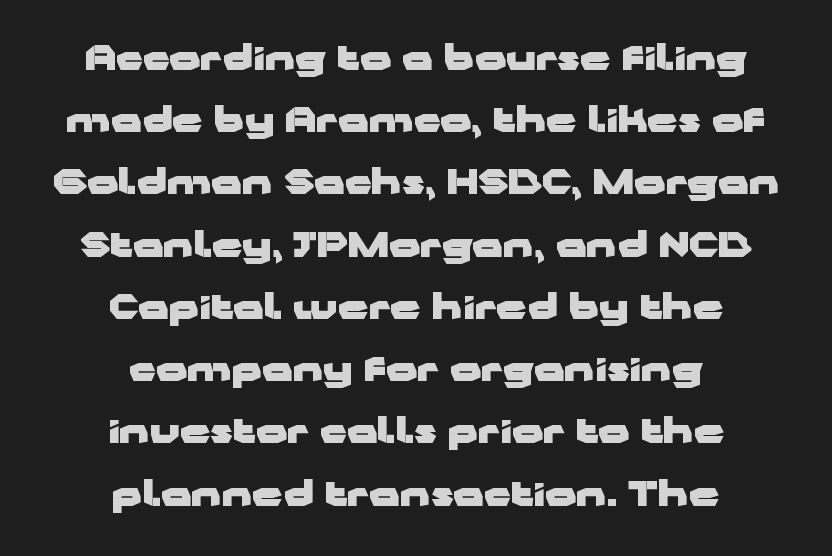
Q: Is the text bold? A: Yes.
Q: Is the text italic (slanted)? A: No, it is upright.
Q: Is the typeface a serif or a sans-serif typeface? A: Sans-serif.
Q: Is the text underlined? A: No.
Q: How is the paragraph aligned? A: Centered.
Q: Is the spacing between letters normal or unusually wide? A: Normal.
Q: Width (condensed, normal, or wide)? A: Wide.
Q: Stroke contrast? A: Low.
Q: x-height? A: Medium.
Q: Monospaced? A: No.
